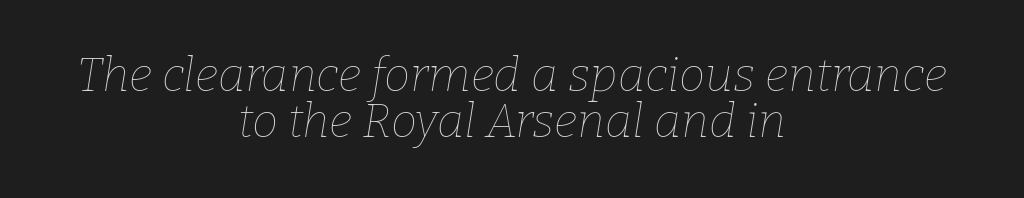
Q: Is the text bold? A: No.
Q: Is the text italic (slanted)? A: Yes, it leans right by about 9 degrees.
Q: Is the text underlined? A: No.
Q: How is the paragraph aligned? A: Centered.
Q: Is the spacing between letters normal or unusually wide? A: Normal.
Q: Is the spacing between lines tight, normal or loose? A: Tight.
Q: Width (condensed, normal, or wide)? A: Normal.
Q: Stroke contrast? A: Low.
Q: x-height? A: Medium.
Q: Monospaced? A: No.
